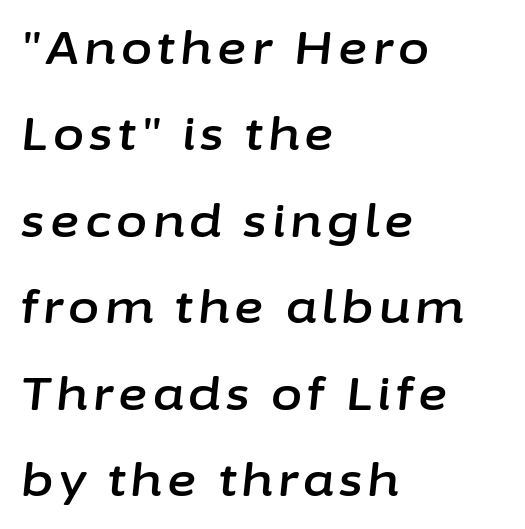
The image shows 45 px text type, italic (leaning right); set left-aligned, loose line spacing (1.92x), not underlined; low stroke contrast and a medium x-height.
